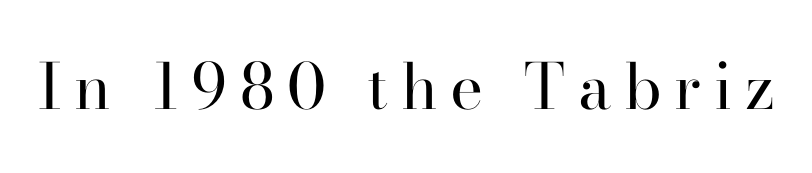
The image shows 63 px regular-weight serif type, upright; set unusually wide letter spacing (+0.2 em), not underlined; high stroke contrast and a small x-height.
